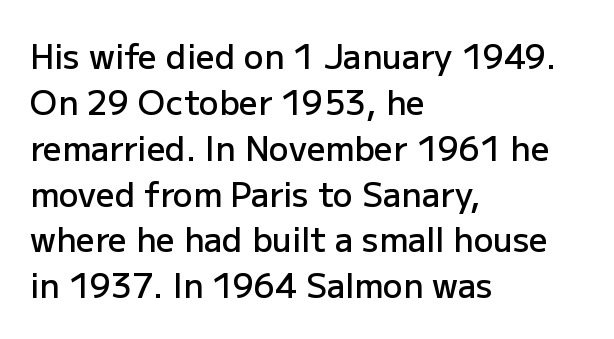
The image shows 33 px semibold sans-serif type, upright; set left-aligned, normal line spacing (1.39x), normal letter spacing, not underlined; low stroke contrast and a medium x-height.
